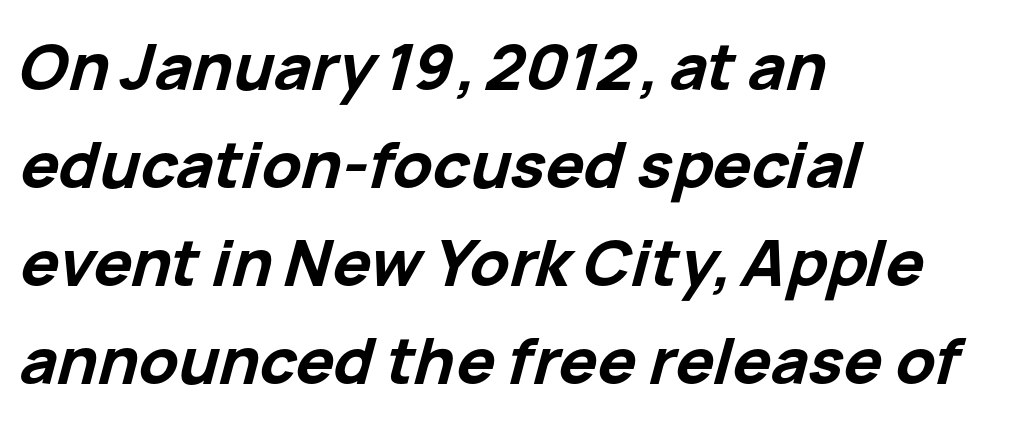
The rendering uses a moderate line-height, typical for paragraphs. Rendered with sloped, italic letterforms. Underlining? Definitely not there. Its strokes are broad and dark, the hallmark of bold type.
